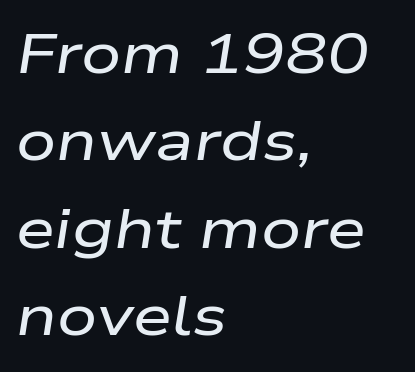
{"italic": "yes", "lean": "right", "slant_degrees": 9, "width": "wide", "stroke_contrast": "low", "x_height": "medium", "monospaced": "no", "underline": "no", "align": "left", "line_spacing": "normal", "line_spacing_ratio": 1.56, "letter_spacing": "normal", "letter_spacing_em": 0.0, "glyph_px": 56}
